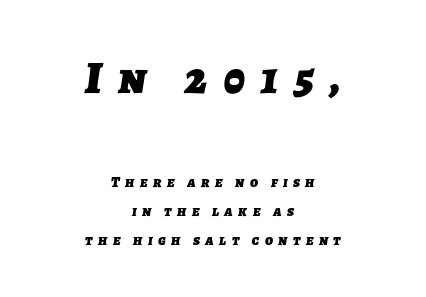
Each new line begins a long way beneath the previous one. Students, note that the glyphs here are deliberately spaced far apart. Spacing verdict: proportional, widths tailored to each character. Words float on clear page, feet unadorned.
